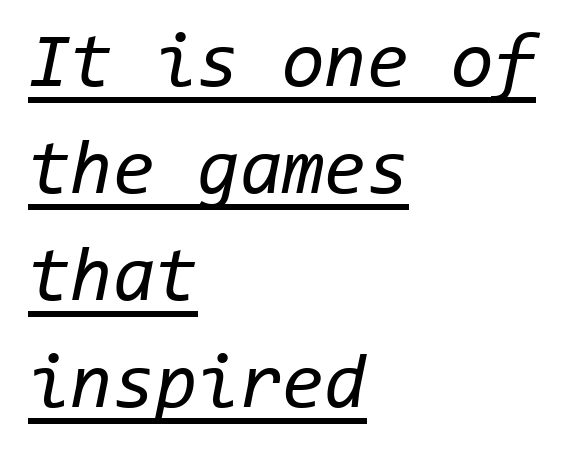
{"italic": "yes", "lean": "right", "slant_degrees": 11, "bold": "no", "weight": "regular", "width": "normal", "stroke_contrast": "low", "x_height": "medium", "monospaced": "yes", "underline": "yes", "align": "left", "line_spacing": "normal", "line_spacing_ratio": 1.39, "letter_spacing": "normal", "letter_spacing_em": 0.0, "glyph_px": 77}
